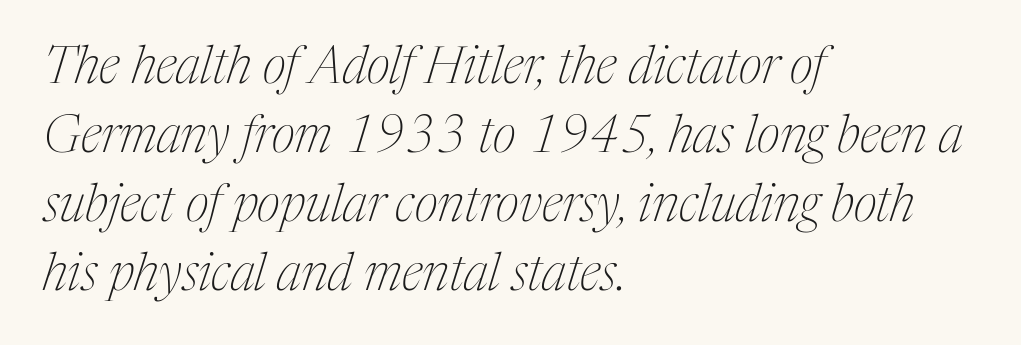
The image shows 51 px thin, condensed serif type, italic (leaning right); set left-aligned, normal line spacing (1.35x), normal letter spacing, not underlined; medium stroke contrast and a medium x-height.
